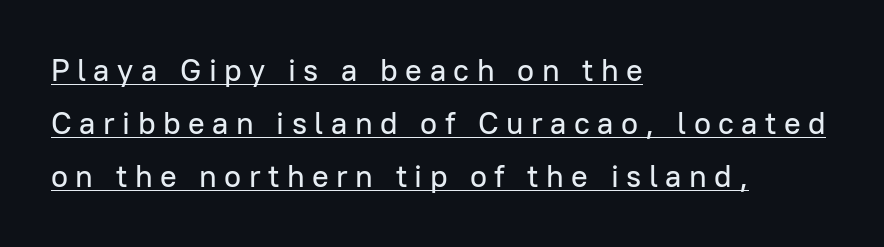
The image shows 31 px sans-serif type, upright; set left-aligned, line spacing 1.71x, unusually wide letter spacing (+0.24 em), underlined; low stroke contrast and a medium x-height.
